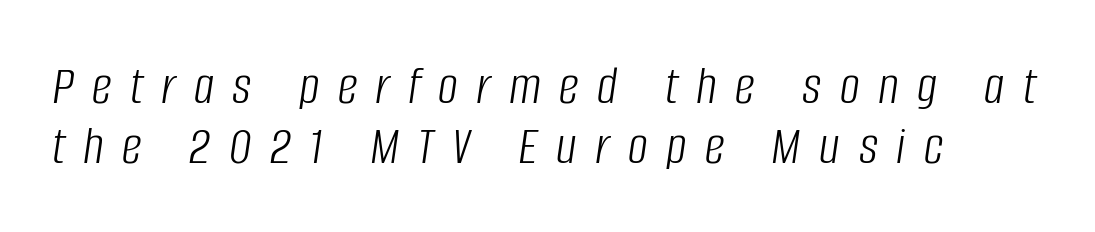
Q: Is the text bold? A: No.
Q: Is the text italic (slanted)? A: Yes, it leans right by about 8 degrees.
Q: Is the text underlined? A: No.
Q: How is the paragraph aligned? A: Left-aligned.
Q: Is the spacing between letters normal or unusually wide? A: Unusually wide.
Q: Is the spacing between lines tight, normal or loose? A: Tight.
Q: Width (condensed, normal, or wide)? A: Condensed.
Q: Stroke contrast? A: Low.
Q: x-height? A: Large.
Q: Monospaced? A: No.
